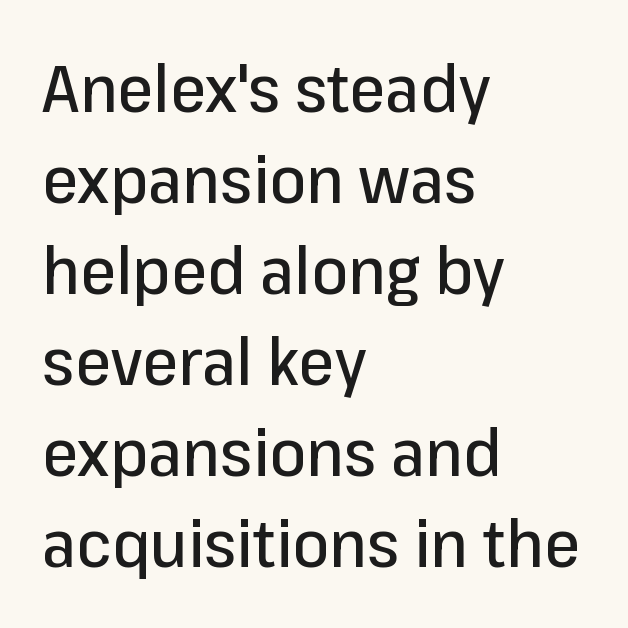
The image shows 65 px sans-serif type, upright; set left-aligned, normal line spacing (1.4x), normal letter spacing, not underlined; low stroke contrast and a medium x-height.
